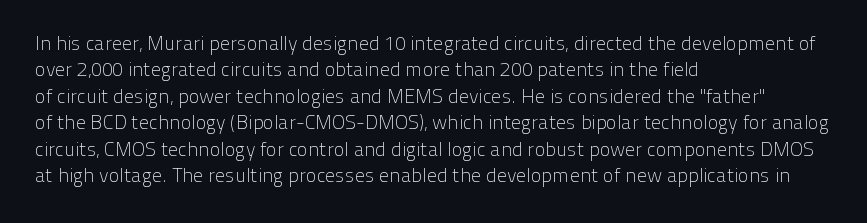
Characters remain perfectly vertical along every line. Rows of type keep a routine distance in the vertical direction. The face looks like a standard text weight, possibly lighter. Letter spacing: default. Each row of text sits above clean, open space.
